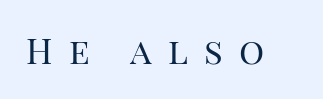
{"serif": "yes", "italic": "no", "bold": "no", "weight": "regular", "width": "normal", "stroke_contrast": "high", "x_height": "large", "monospaced": "no", "underline": "no", "letter_spacing": "wide", "letter_spacing_em": 0.46, "glyph_px": 35}
